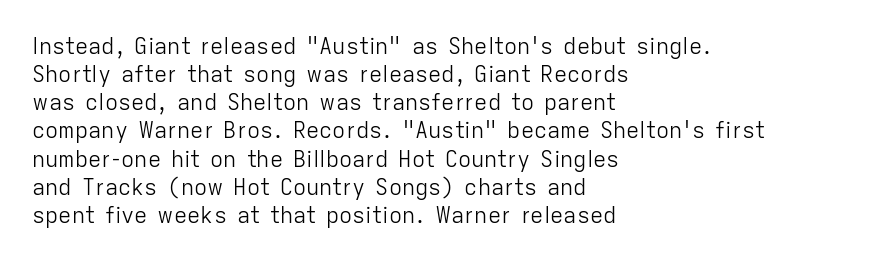
The image shows 22 px text type, upright; set left-aligned, normal line spacing (1.28x), normal letter spacing, not underlined.
